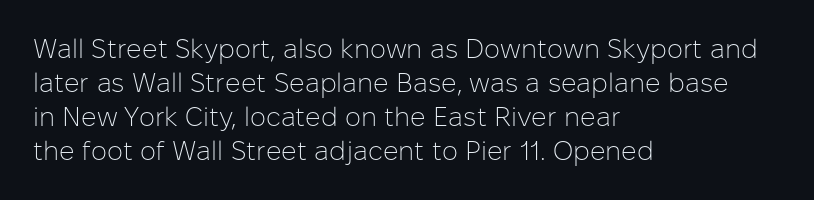
Vertically, the passage feels balanced, rows spaced as you'd expect. The strip under each line holds only bare page. Weight: in the light-to-regular range. Glyph-to-glyph distance matches everyday printed text.
